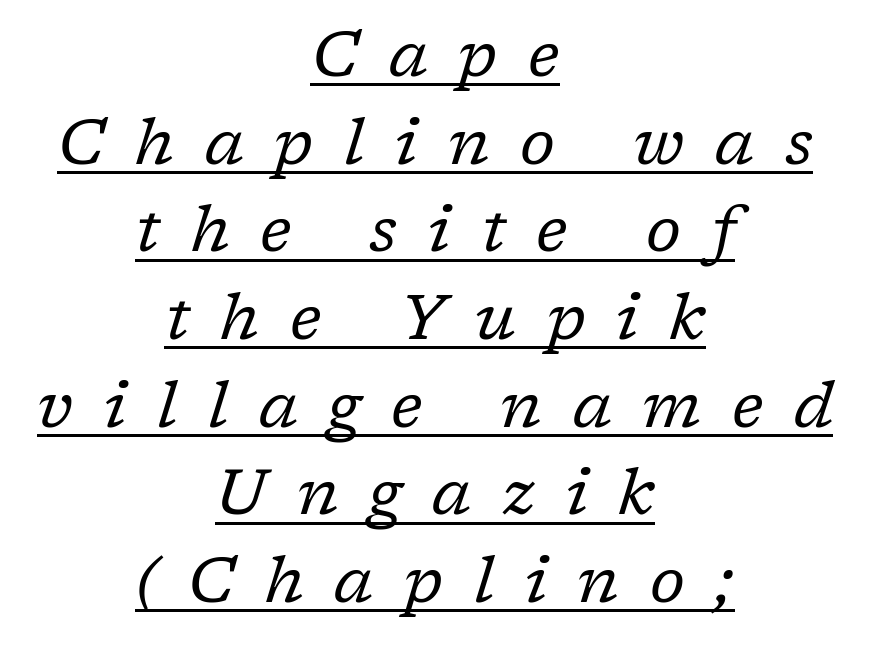
Q: Is the text bold? A: No.
Q: Is the text italic (slanted)? A: Yes, it leans right by about 17 degrees.
Q: Is the typeface a serif or a sans-serif typeface? A: Serif.
Q: Is the text underlined? A: Yes.
Q: How is the paragraph aligned? A: Centered.
Q: Is the spacing between letters normal or unusually wide? A: Unusually wide.
Q: Is the spacing between lines tight, normal or loose? A: Normal.
Q: Width (condensed, normal, or wide)? A: Normal.
Q: Stroke contrast? A: Low.
Q: x-height? A: Medium.
Q: Monospaced? A: No.
